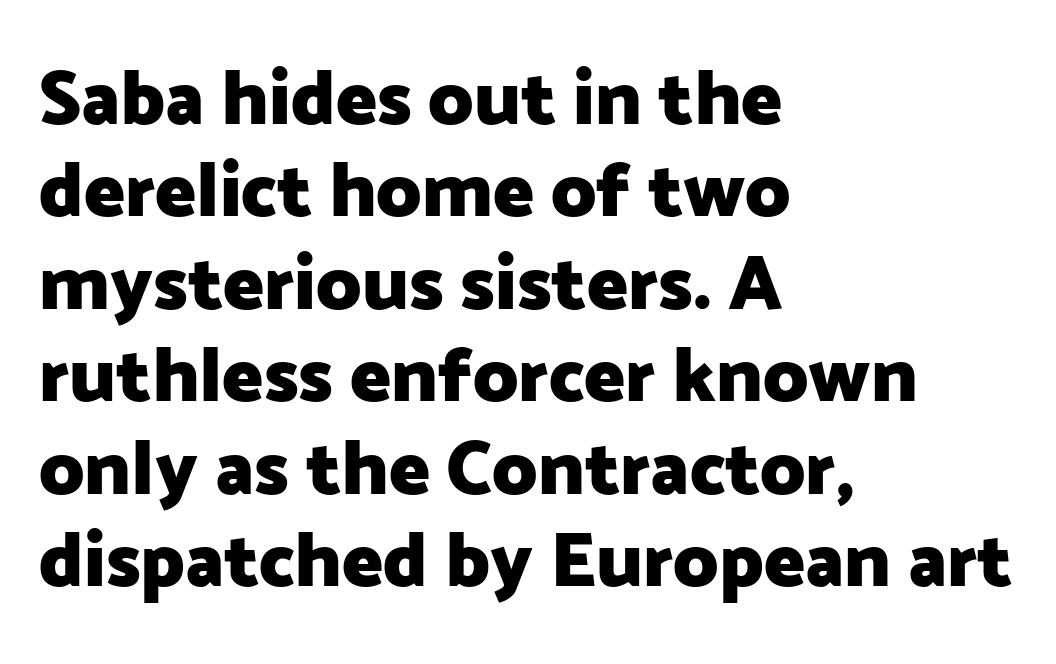
{"serif": "no", "italic": "no", "bold": "yes", "weight": "heavy", "width": "normal", "stroke_contrast": "low", "x_height": "medium", "monospaced": "no", "underline": "no", "align": "left", "line_spacing_ratio": 1.2, "letter_spacing": "normal", "letter_spacing_em": 0.0, "glyph_px": 77}
